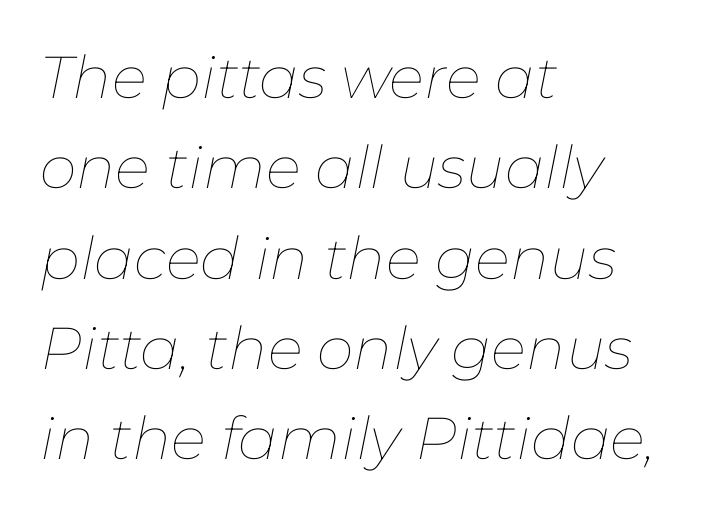
{"italic": "yes", "lean": "right", "slant_degrees": 11, "bold": "no", "weight": "thin", "width": "normal", "stroke_contrast": "low", "x_height": "medium", "monospaced": "no", "underline": "no", "align": "left", "line_spacing": "normal", "line_spacing_ratio": 1.53, "letter_spacing": "normal", "letter_spacing_em": 0.0, "glyph_px": 59}
